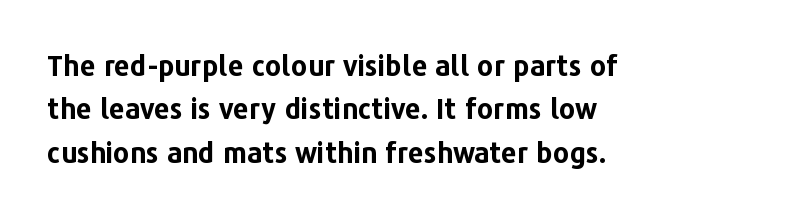
{"serif": "no", "italic": "no", "bold": "yes", "weight": "bold", "width": "normal", "stroke_contrast": "low", "x_height": "medium", "monospaced": "no", "underline": "no", "align": "left", "line_spacing": "normal", "line_spacing_ratio": 1.55, "letter_spacing": "normal", "letter_spacing_em": 0.0, "glyph_px": 28}
